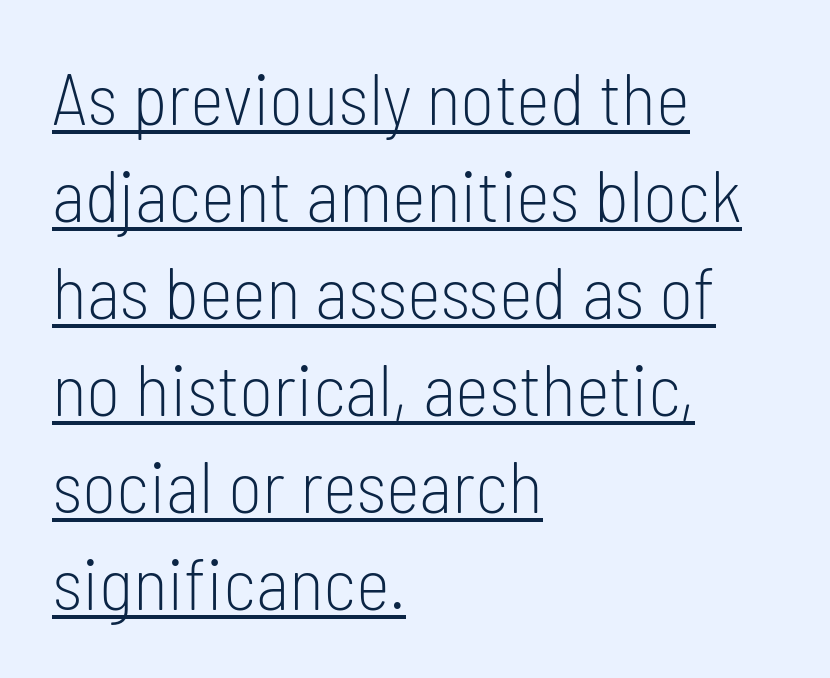
The image shows 73 px light, condensed sans-serif type, upright; set left-aligned, normal line spacing (1.33x), normal letter spacing, underlined; low stroke contrast and a medium x-height.
